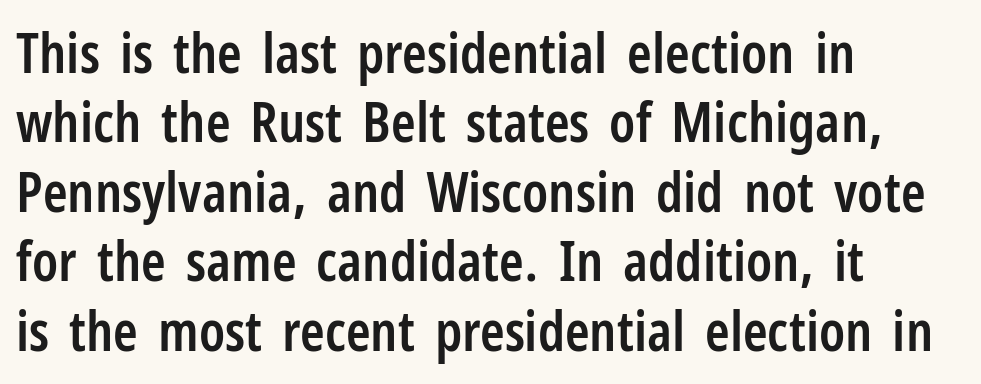
Notice how the passage keeps a crisp vertical edge on the left only. You can tell from the bare stems that sans-serif type was used. The face used here is proportionally spaced, like ordinary book or web type. No extra tracking has been applied to these lines. It's the straight-up-and-down kind of type. Firm but not heavy-handed strokes: this text is semibold.
